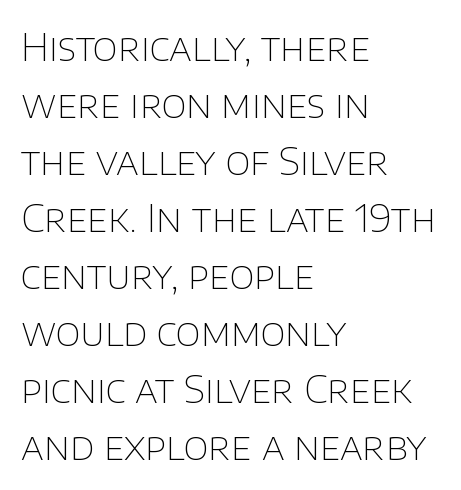
Is the type heavy? It reads as light-to-regular instead. The font's upright variant was chosen for this text. Tracking here is standard; glyphs follow each other at the usual distance. A typesetter would call this proportional, since set widths differ per character.
